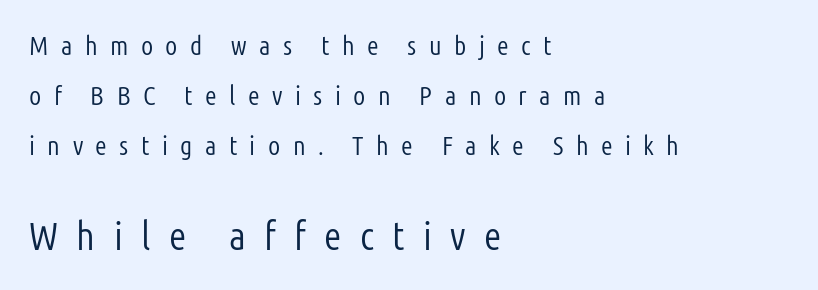
A typesetter would mark this as roman, not italic. Note the varied advance widths — an 'i' is clearly narrower than an 'm'. Look at the glyph heights: the lower group is clearly the bigger setting. No chunkiness to these letters — they're not bold.
